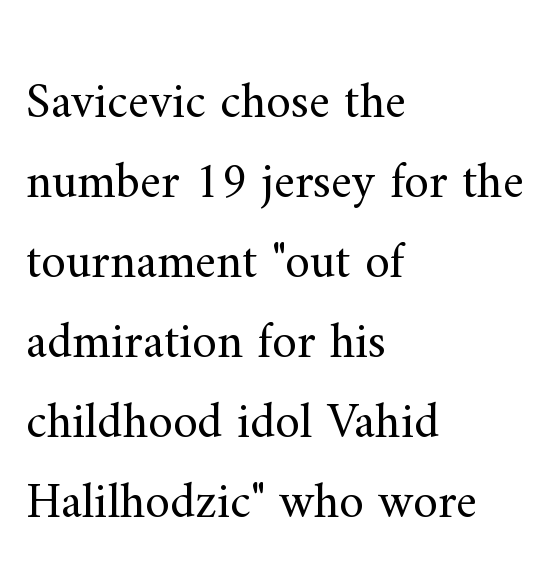
{"serif": "yes", "italic": "no", "bold": "no", "weight": "regular", "width": "normal", "stroke_contrast": "medium", "x_height": "small", "monospaced": "no", "underline": "no", "align": "left", "line_spacing": "normal", "line_spacing_ratio": 1.6, "letter_spacing": "normal", "letter_spacing_em": 0.0, "glyph_px": 50}
